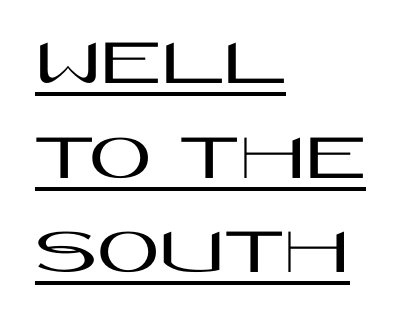
The image shows 68 px wide sans-serif type, upright; set left-aligned, normal line spacing (1.39x), normal letter spacing, underlined; high stroke contrast and a large x-height.
